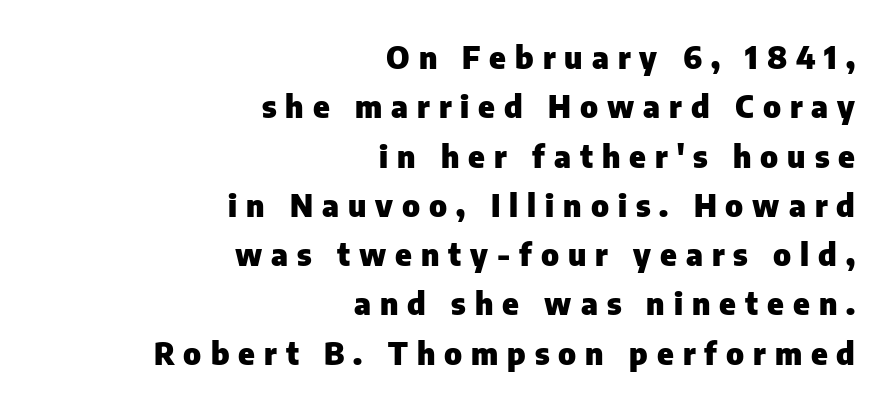
{"serif": "no", "italic": "no", "bold": "yes", "weight": "heavy", "width": "normal", "stroke_contrast": "low", "x_height": "medium", "monospaced": "no", "underline": "no", "align": "right", "line_spacing": "normal", "line_spacing_ratio": 1.59, "letter_spacing": "wide", "letter_spacing_em": 0.29, "glyph_px": 31}
